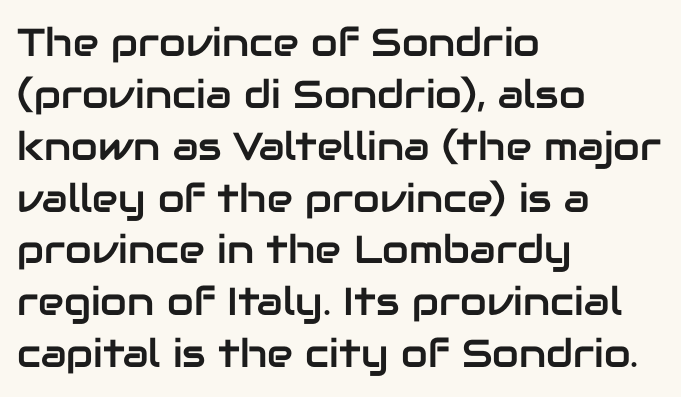
This sample uses plain, unmodified letter spacing. Each new line begins a customary step beneath the previous one. Looks like regular typesetting: each glyph gets only the width it needs. Clear beneath every line of the passage.
